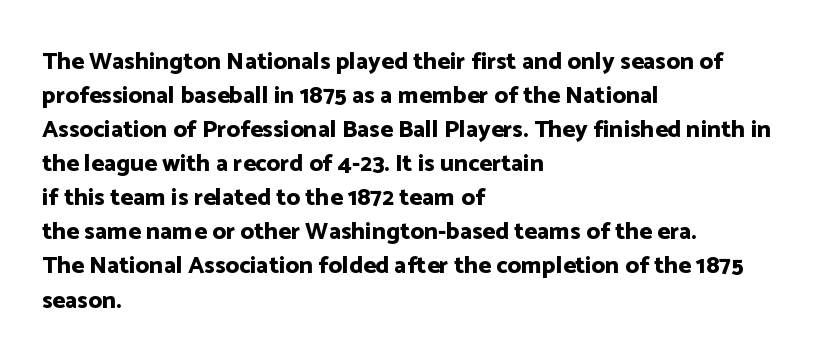
{"italic": "no", "bold": "yes", "underline": "no", "align": "left", "line_spacing": "normal", "line_spacing_ratio": 1.42, "letter_spacing": "normal", "letter_spacing_em": 0.0, "glyph_px": 24}
